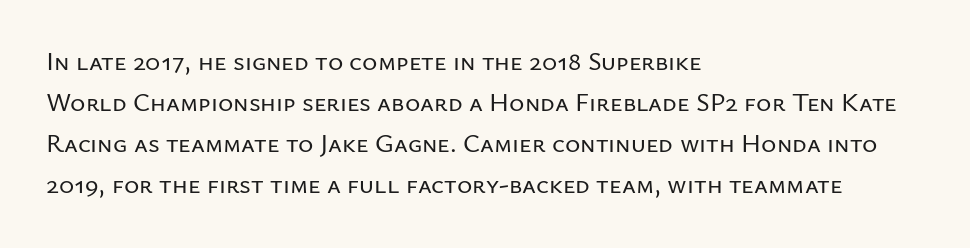
Q: Is the text italic (slanted)? A: No, it is upright.
Q: Is the text underlined? A: No.
Q: How is the paragraph aligned? A: Left-aligned.
Q: Is the spacing between letters normal or unusually wide? A: Normal.
Q: Is the spacing between lines tight, normal or loose? A: Normal.
